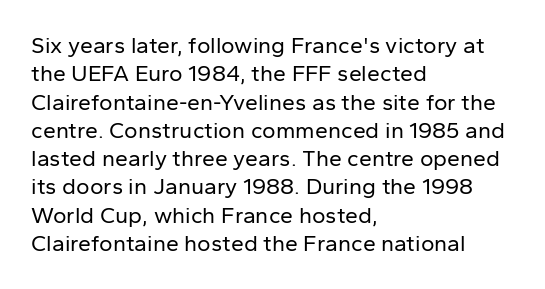
{"italic": "no", "bold": "no", "underline": "no", "align": "left", "line_spacing_ratio": 1.23, "letter_spacing": "normal", "letter_spacing_em": 0.0, "glyph_px": 23}
